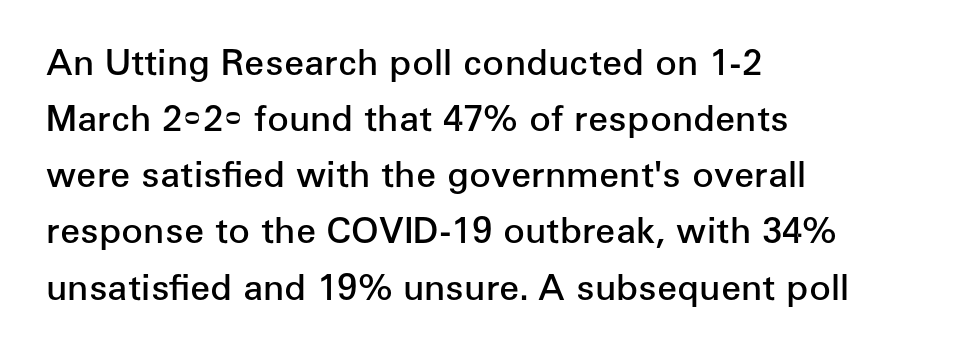
The image shows 36 px semibold sans-serif type, upright; set left-aligned, normal line spacing (1.56x), normal letter spacing, not underlined; low stroke contrast and a medium x-height.
